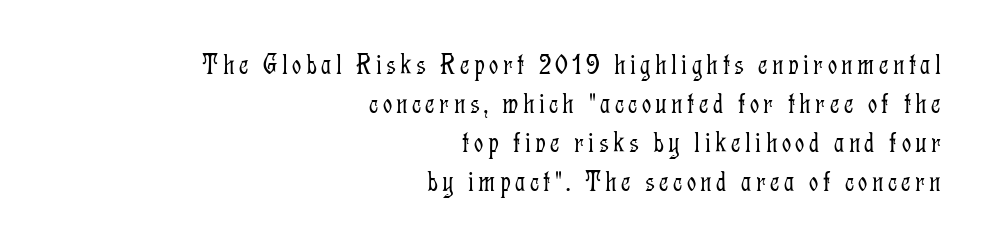
Q: Is the text bold? A: No.
Q: Is the text italic (slanted)? A: No, it is upright.
Q: Is the typeface a serif or a sans-serif typeface? A: Serif.
Q: Is the text underlined? A: No.
Q: How is the paragraph aligned? A: Right-aligned.
Q: Is the spacing between lines tight, normal or loose? A: Normal.
Q: Width (condensed, normal, or wide)? A: Condensed.
Q: Stroke contrast? A: Low.
Q: x-height? A: Medium.
Q: Monospaced? A: No.
